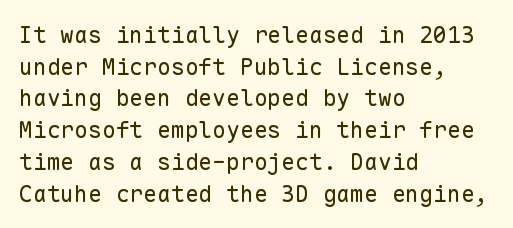
The image shows 23 px text type, upright; set left-aligned, normal line spacing (1.38x), normal letter spacing, not underlined.
